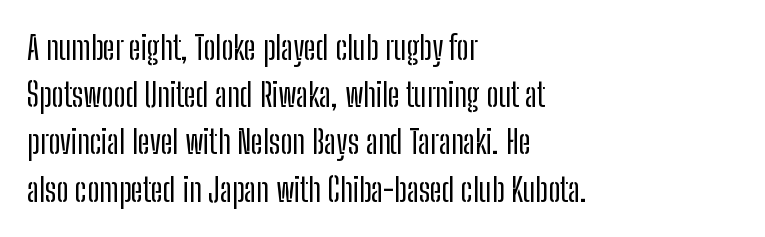
Q: Is the text italic (slanted)? A: No, it is upright.
Q: Is the typeface a serif or a sans-serif typeface? A: Sans-serif.
Q: Is the text underlined? A: No.
Q: How is the paragraph aligned? A: Left-aligned.
Q: Is the spacing between letters normal or unusually wide? A: Normal.
Q: Is the spacing between lines tight, normal or loose? A: Normal.
Q: Width (condensed, normal, or wide)? A: Condensed.
Q: Stroke contrast? A: Low.
Q: x-height? A: Medium.
Q: Monospaced? A: No.
